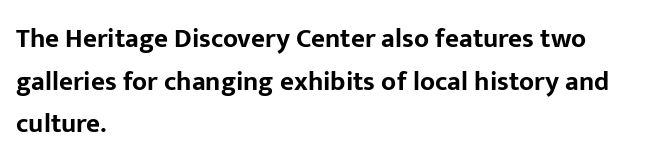
Q: Is the text bold? A: Yes.
Q: Is the text italic (slanted)? A: No, it is upright.
Q: Is the text underlined? A: No.
Q: How is the paragraph aligned? A: Left-aligned.
Q: Is the spacing between letters normal or unusually wide? A: Normal.
Q: Is the spacing between lines tight, normal or loose? A: Normal.
